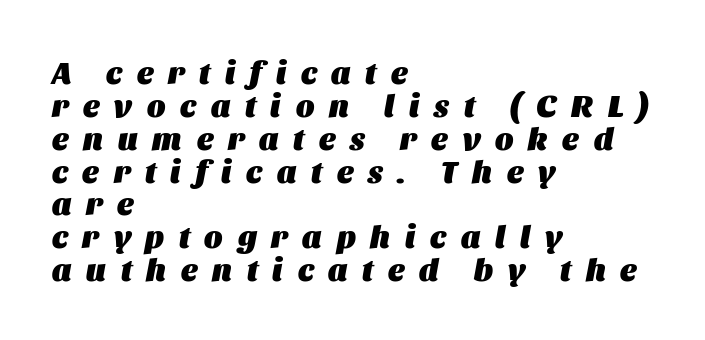
The axis of the letterforms is tilted away from vertical. Is there much room between lines? No — they nearly touch. The strip under each line holds only bare page. The gaps between neighbouring characters are conspicuously large. Think of a printed novel: that variable character pitch is what you see here. The paragraph shown leans on its left margin.
